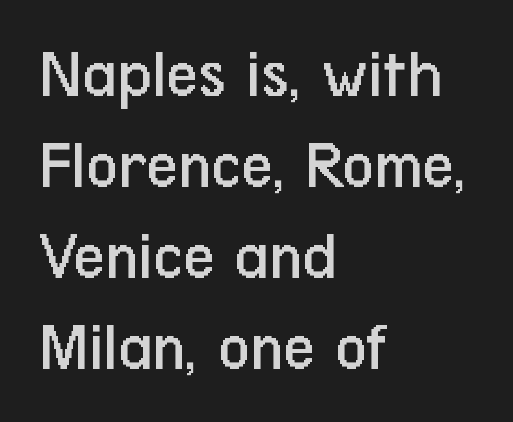
Q: Is the text bold? A: No.
Q: Is the text italic (slanted)? A: No, it is upright.
Q: Is the typeface a serif or a sans-serif typeface? A: Sans-serif.
Q: Is the text underlined? A: No.
Q: How is the paragraph aligned? A: Left-aligned.
Q: Is the spacing between letters normal or unusually wide? A: Normal.
Q: Is the spacing between lines tight, normal or loose? A: Normal.
Q: Width (condensed, normal, or wide)? A: Condensed.
Q: Stroke contrast? A: Low.
Q: x-height? A: Medium.
Q: Monospaced? A: No.
